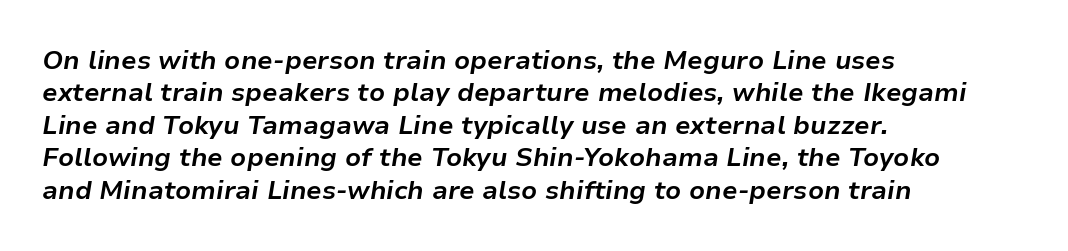
The font's italic variant was chosen for this text. You could call the tracking neutral — neither tight nor loose. The sample has been set heavy, in full bold. Reading down the block, your eye returns to a fixed left position each line. Interline gaps are of average width in this sample. The foot of each line stays bare and open.
